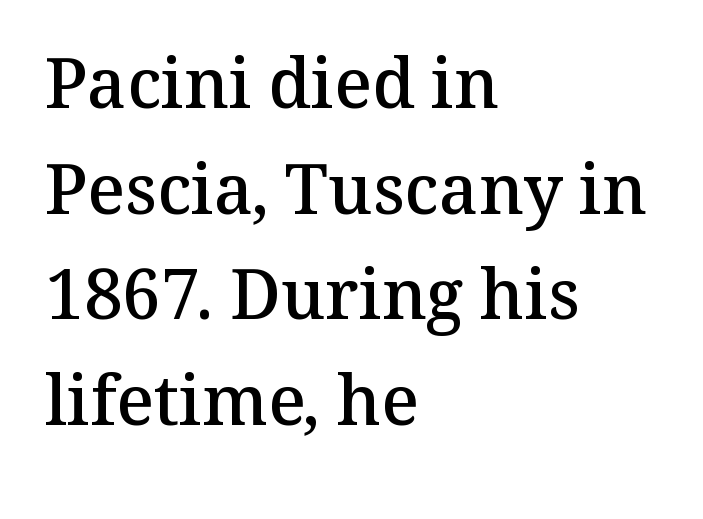
Q: Is the text bold? A: Semi-bold.
Q: Is the text italic (slanted)? A: No, it is upright.
Q: Is the typeface a serif or a sans-serif typeface? A: Serif.
Q: Is the text underlined? A: No.
Q: How is the paragraph aligned? A: Left-aligned.
Q: Is the spacing between letters normal or unusually wide? A: Normal.
Q: Is the spacing between lines tight, normal or loose? A: Normal.
Q: Width (condensed, normal, or wide)? A: Normal.
Q: Stroke contrast? A: Medium.
Q: x-height? A: Medium.
Q: Monospaced? A: No.
